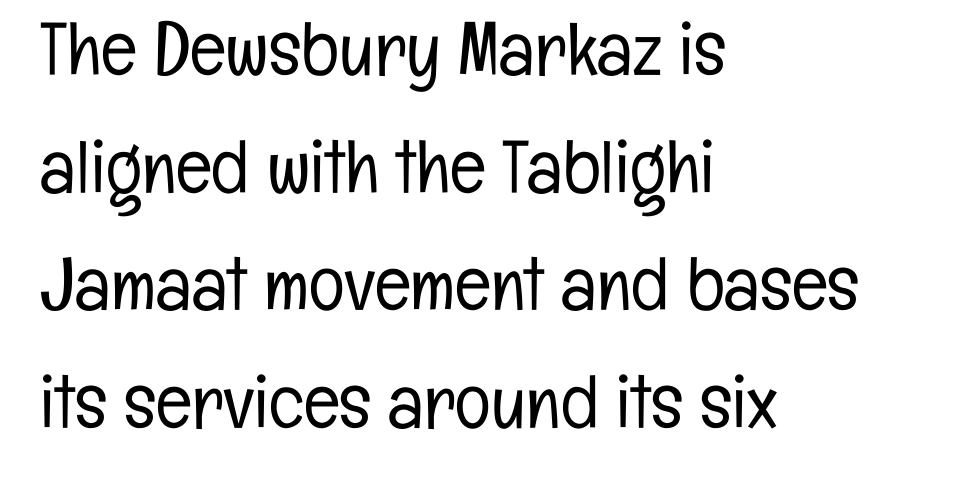
The type family on display is of the sans-serif kind. Bold? No — there's no thickening of the strokes. Note the varied advance widths — an 'i' is clearly narrower than an 'm'. Students, observe: this is what conventionally led text looks like. These lines are set flush left with a ragged right edge.
